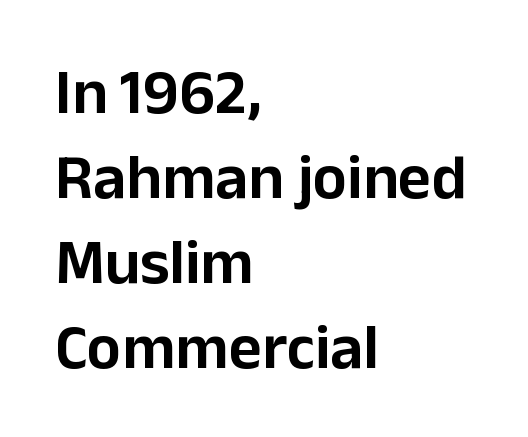
Q: Is the text italic (slanted)? A: No, it is upright.
Q: Is the typeface a serif or a sans-serif typeface? A: Sans-serif.
Q: Is the text underlined? A: No.
Q: How is the paragraph aligned? A: Left-aligned.
Q: Is the spacing between letters normal or unusually wide? A: Normal.
Q: Is the spacing between lines tight, normal or loose? A: Normal.
Q: Width (condensed, normal, or wide)? A: Normal.
Q: Stroke contrast? A: Low.
Q: x-height? A: Medium.
Q: Monospaced? A: No.
